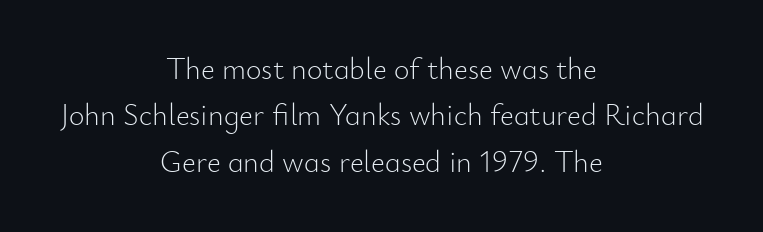
Spacing between characters is what you'd get straight out of the box. The lines in this sample share a center point and differ in where they start and stop. Underlining? Definitely not there. Regular leading. Each letter's strokes conclude bluntly, with no projecting serifs.
